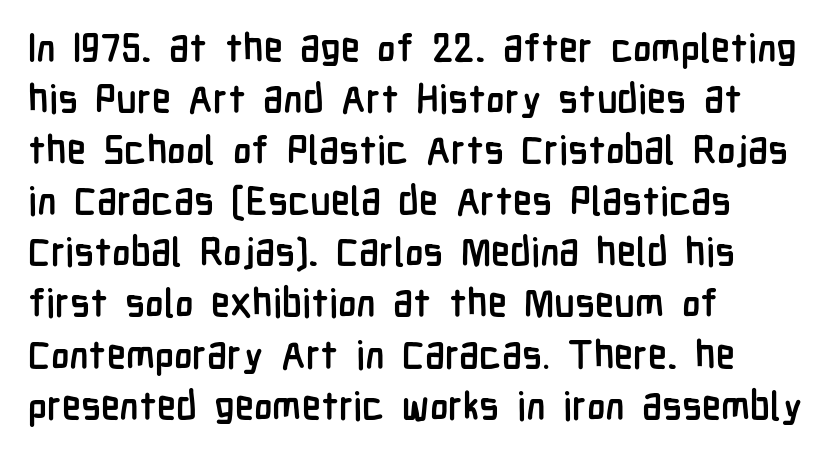
The image shows 39 px semibold, condensed sans-serif type, upright; set left-aligned, normal line spacing (1.31x), normal letter spacing, not underlined; low stroke contrast and a medium x-height.
